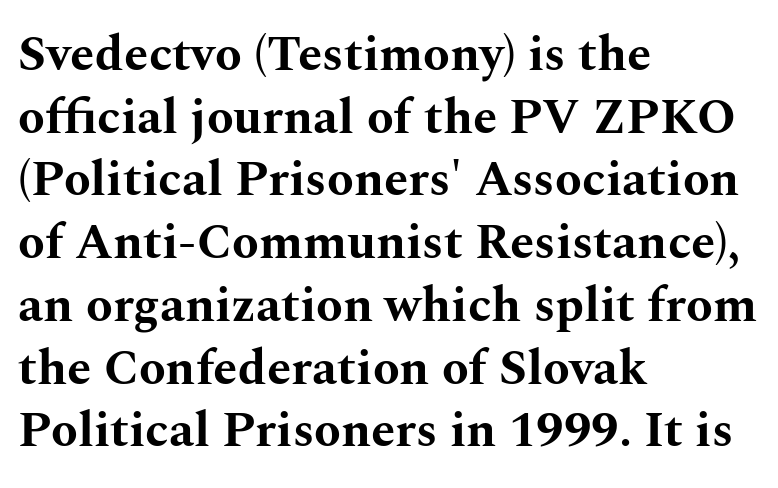
The image shows 49 px bold, wide serif type, upright; set left-aligned, normal line spacing (1.28x), normal letter spacing, not underlined; medium stroke contrast and a medium x-height.
